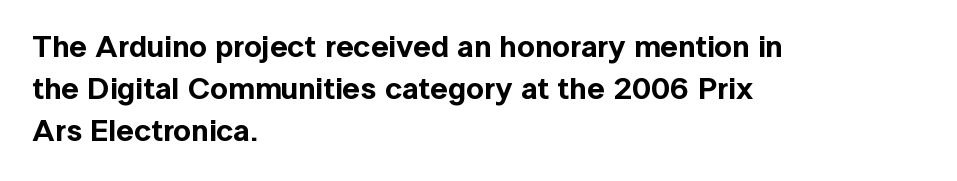
The image shows 31 px sans-serif type, upright; set left-aligned, normal line spacing (1.36x), normal letter spacing, not underlined; a medium x-height.
